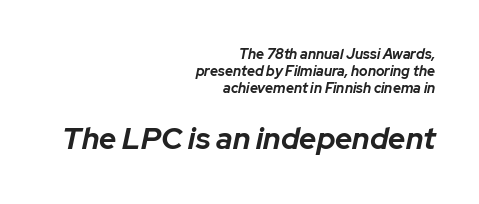
{"italic": "yes", "lean": "right", "slant_degrees": 12, "bold": "yes", "weight": "bold", "width": "normal", "stroke_contrast": "low", "x_height": "medium", "monospaced": "no", "underline": "no", "align": "right", "line_spacing_ratio": 1.2, "letter_spacing": "normal", "letter_spacing_em": 0.0, "larger_block": "second", "size_ratio": 2.14, "glyph_px": 30}
